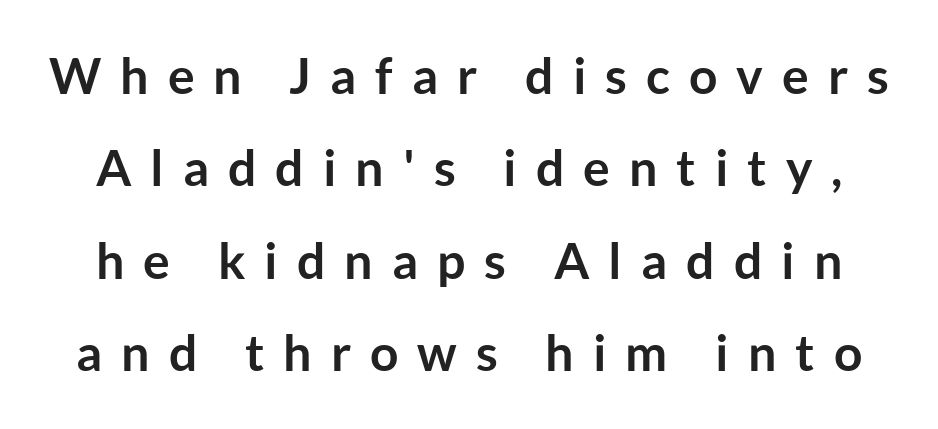
The letterforms stand isolated, each surrounded by extra space. These lines are composed in type without serifs. Every letter is thick-stroked: bold, no question. The area under the type is left untouched. Each letter keeps its own natural width here, so spacing adapts to shape. When letters stand straight like this, we call the style roman or upright.
